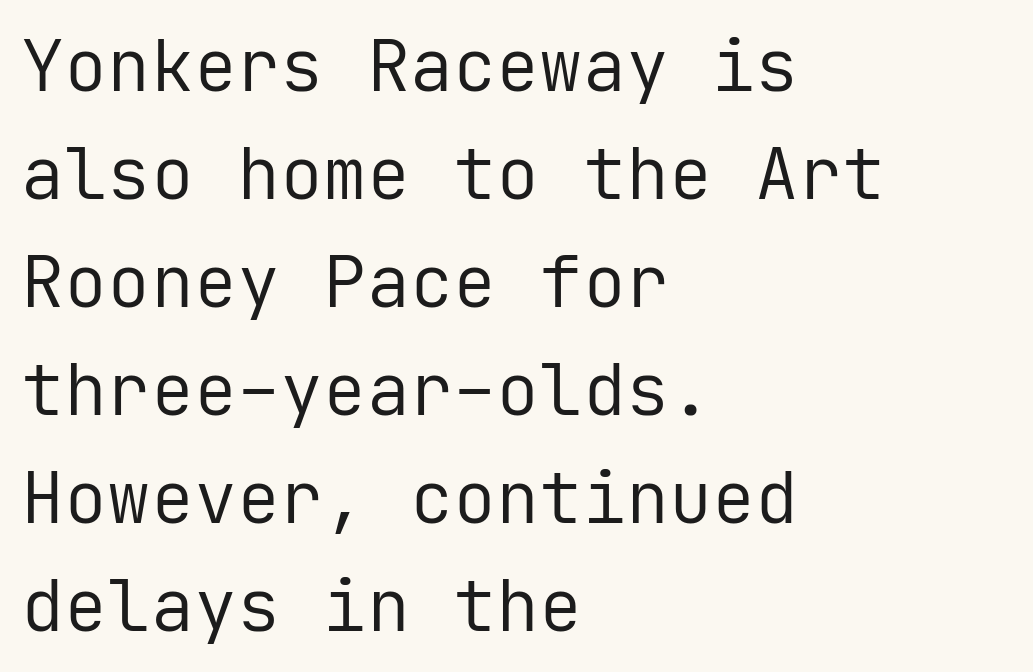
The typesetting does not lean heavy: it is not bold. A sans-serif font was chosen for this passage. If you measured baseline to baseline, you'd find a middling distance. Words float on clear page, feet unadorned. A classic flush-left, rag-right setting is used for this passage.
